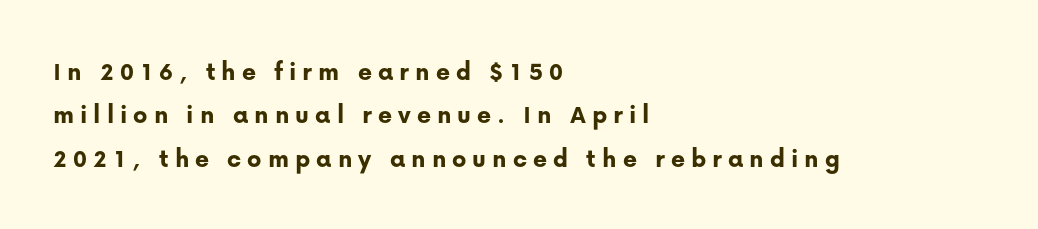
Vertically, the passage feels balanced, rows spaced as you'd expect. Does extra space separate the letters? Yes, quite a lot of it. Visually the block forms a straight wall on the left and a jagged coastline on the right. The characters look thick and weighty, a clear bold.
